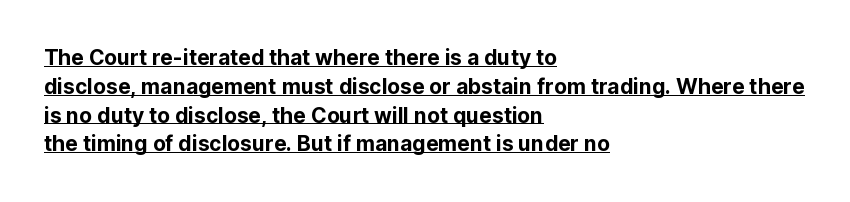
The image shows 21 px text type, upright; set left-aligned, normal line spacing (1.37x), normal letter spacing, underlined.
